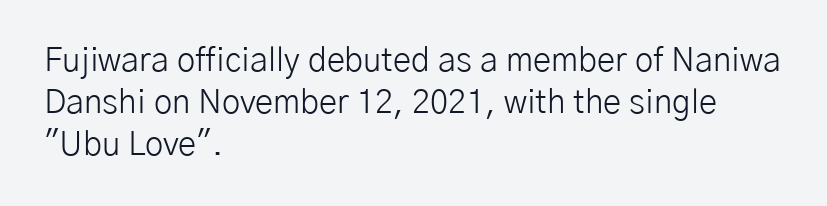
{"serif": "no", "italic": "no", "bold": "no", "weight": "light", "width": "normal", "stroke_contrast": "low", "x_height": "medium", "monospaced": "no", "underline": "no", "align": "left", "line_spacing": "normal", "line_spacing_ratio": 1.27, "letter_spacing": "normal", "letter_spacing_em": 0.0, "glyph_px": 33}
